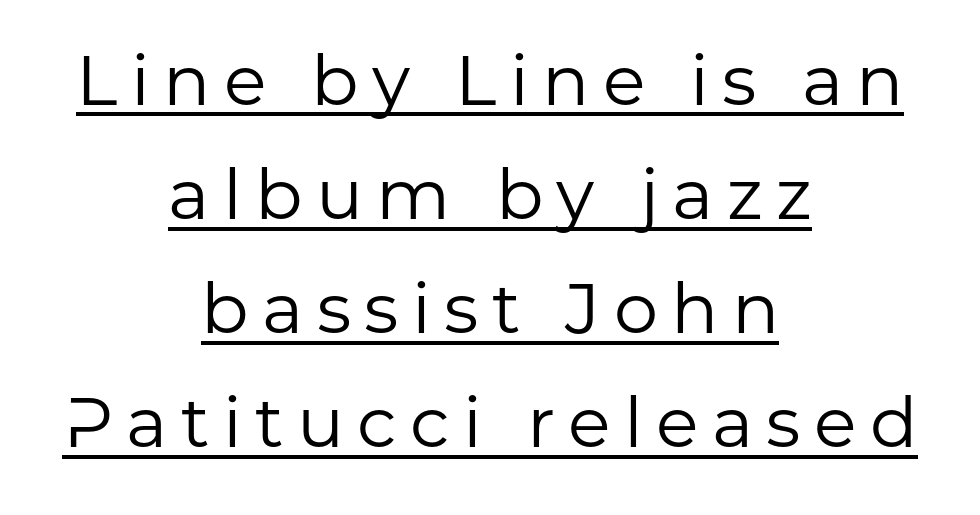
Q: Is the text bold? A: No.
Q: Is the text italic (slanted)? A: No, it is upright.
Q: Is the typeface a serif or a sans-serif typeface? A: Sans-serif.
Q: Is the text underlined? A: Yes.
Q: How is the paragraph aligned? A: Centered.
Q: Is the spacing between lines tight, normal or loose? A: Normal.
Q: Width (condensed, normal, or wide)? A: Normal.
Q: Stroke contrast? A: Low.
Q: x-height? A: Medium.
Q: Monospaced? A: No.
